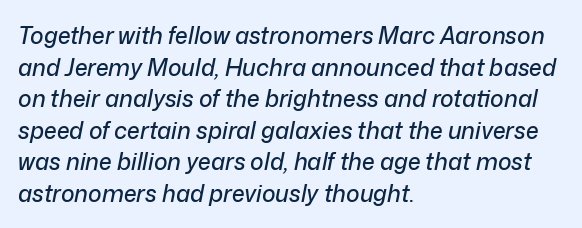
{"italic": "yes", "lean": "right", "slant_degrees": 12, "underline": "no", "align": "left", "line_spacing": "normal", "line_spacing_ratio": 1.37, "letter_spacing": "normal", "letter_spacing_em": 0.0, "glyph_px": 23}
